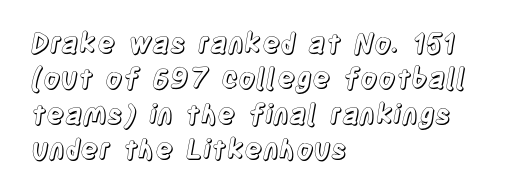
Q: Is the text italic (slanted)? A: Yes.
Q: Is the text underlined? A: No.
Q: How is the paragraph aligned? A: Left-aligned.
Q: Is the spacing between letters normal or unusually wide? A: Normal.
Q: Is the spacing between lines tight, normal or loose? A: Normal.
